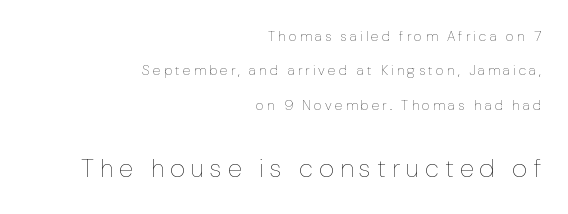
{"italic": "no", "bold": "no", "underline": "no", "align": "right", "line_spacing": "loose", "line_spacing_ratio": 2.46, "letter_spacing": "wide", "letter_spacing_em": 0.23, "larger_block": "second", "size_ratio": 1.86, "glyph_px": 26}
